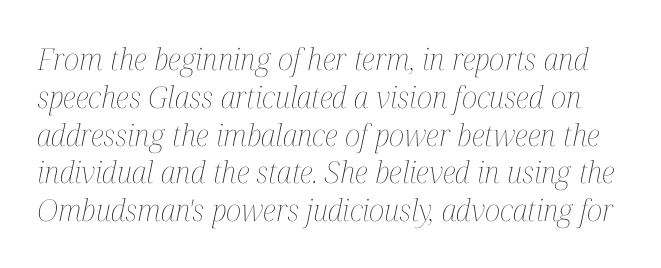
{"italic": "yes", "lean": "right", "slant_degrees": 12, "bold": "no", "weight": "thin", "width": "condensed", "stroke_contrast": "medium", "x_height": "medium", "monospaced": "no", "underline": "no", "line_spacing": "normal", "line_spacing_ratio": 1.26, "letter_spacing": "normal", "letter_spacing_em": 0.0, "glyph_px": 30}
